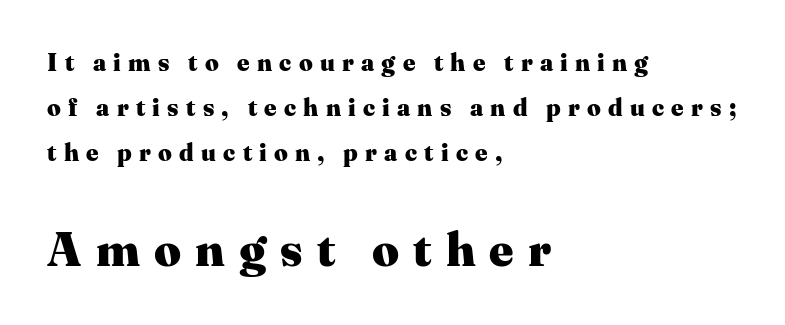
The image shows 47 px heavy serif type, upright; set left-aligned, line spacing 1.88x, unusually wide letter spacing (+0.3 em), not underlined; the second (bottom) block is 1.96x larger; medium stroke contrast and a medium x-height.
